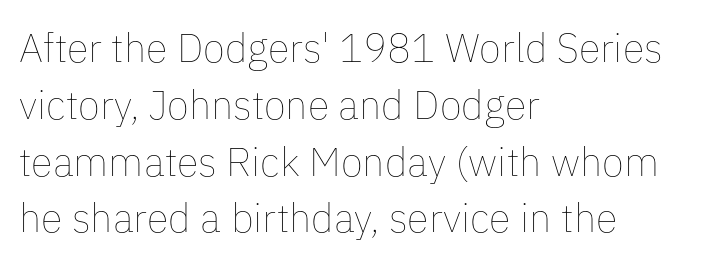
{"italic": "no", "bold": "no", "weight": "thin", "width": "normal", "stroke_contrast": "low", "x_height": "medium", "monospaced": "no", "underline": "no", "align": "left", "line_spacing": "normal", "line_spacing_ratio": 1.42, "letter_spacing": "normal", "letter_spacing_em": 0.0, "glyph_px": 40}
